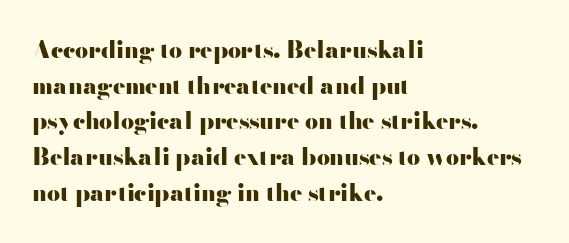
{"italic": "no", "bold": "yes", "underline": "no", "align": "left", "line_spacing": "normal", "line_spacing_ratio": 1.55, "letter_spacing": "normal", "letter_spacing_em": 0.0, "glyph_px": 23}
